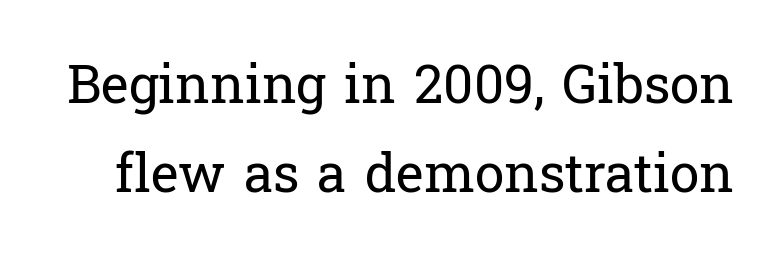
A normal amount of white space separates one row of letters from the next. Is the letter spacing exaggerated? No — it looks like the ordinary default. Stems and bowls with no extra thickness — not bold. Looks like regular typesetting: each glyph gets only the width it needs. Does the type have serifs? Yes, each stem ends in a small foot. Unmarked baselines from the first word to the last.
